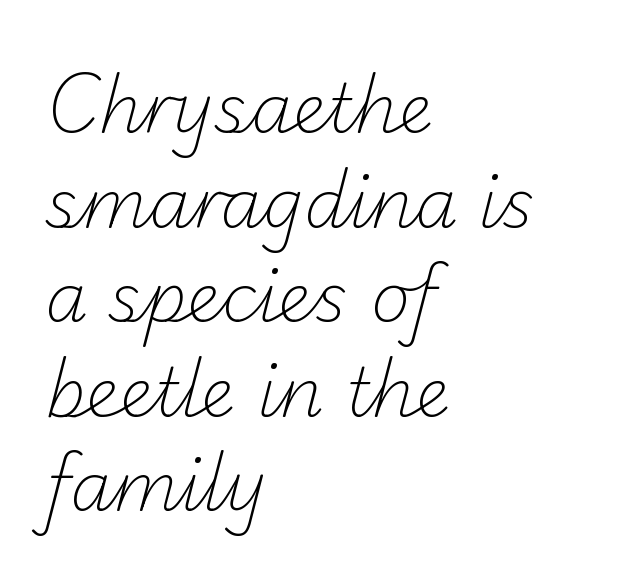
{"serif": "no", "bold": "no", "weight": "light", "width": "normal", "stroke_contrast": "low", "x_height": "small", "monospaced": "no", "underline": "no", "align": "left", "line_spacing": "normal", "line_spacing_ratio": 1.39, "letter_spacing": "normal", "letter_spacing_em": 0.0, "glyph_px": 68}
